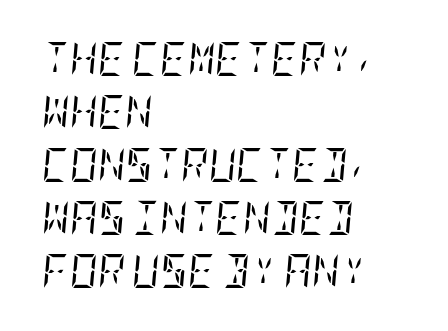
The image shows 34 px regular-weight, condensed serif type, italic (leaning right); set left-aligned, normal line spacing (1.56x), normal letter spacing, not underlined; low stroke contrast and a large x-height.
